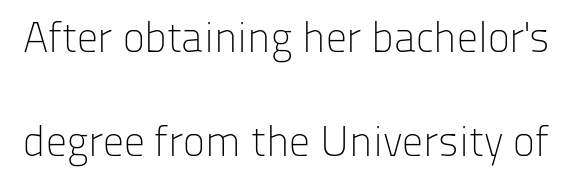
The image shows 42 px light sans-serif type, upright; set loose line spacing (2.47x), normal letter spacing, not underlined; low stroke contrast and a medium x-height.
